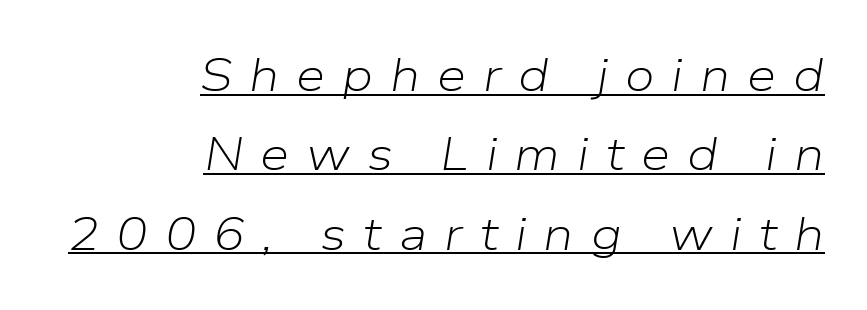
Q: Is the text bold? A: No.
Q: Is the text italic (slanted)? A: Yes, it leans right by about 9 degrees.
Q: Is the text underlined? A: Yes.
Q: How is the paragraph aligned? A: Right-aligned.
Q: Is the spacing between letters normal or unusually wide? A: Unusually wide.
Q: Is the spacing between lines tight, normal or loose? A: Normal.
Q: Width (condensed, normal, or wide)? A: Normal.
Q: Stroke contrast? A: Low.
Q: x-height? A: Medium.
Q: Monospaced? A: No.
